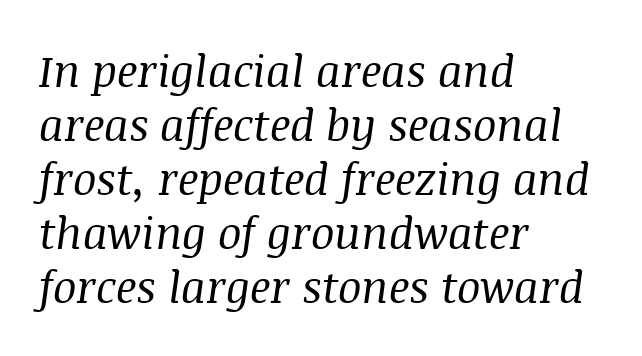
The image shows 44 px regular-weight serif type, italic (leaning right); set left-aligned, line spacing 1.23x, normal letter spacing, not underlined; medium stroke contrast and a large x-height.
